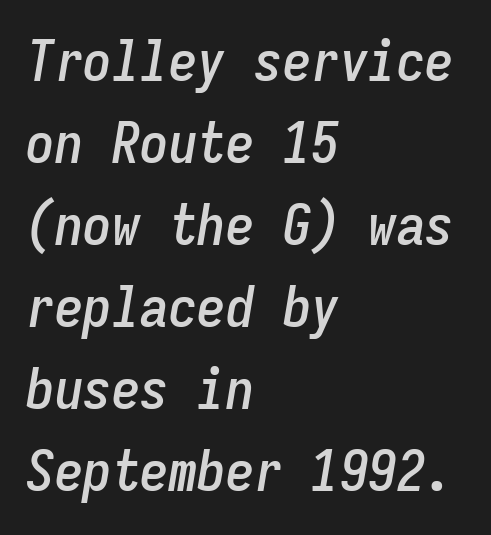
Unmarked baselines from the first word to the last. Notice how the passage keeps a crisp vertical edge on the left only. You could count columns in this text — the font is strictly monospaced. Whoever set this chose a conventional vertical rhythm. When letters slant like this, we call the style italic.
